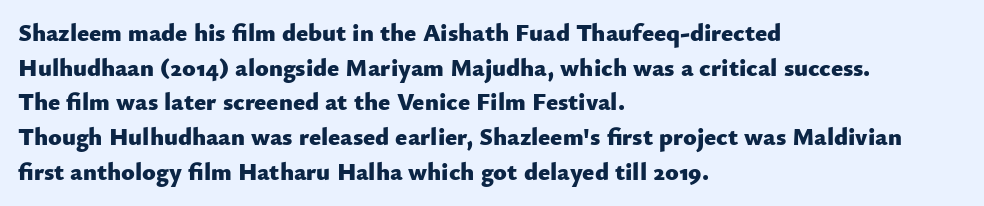
{"italic": "no", "bold": "yes", "underline": "no", "align": "left", "line_spacing": "normal", "line_spacing_ratio": 1.39, "letter_spacing": "normal", "letter_spacing_em": 0.0, "glyph_px": 25}
